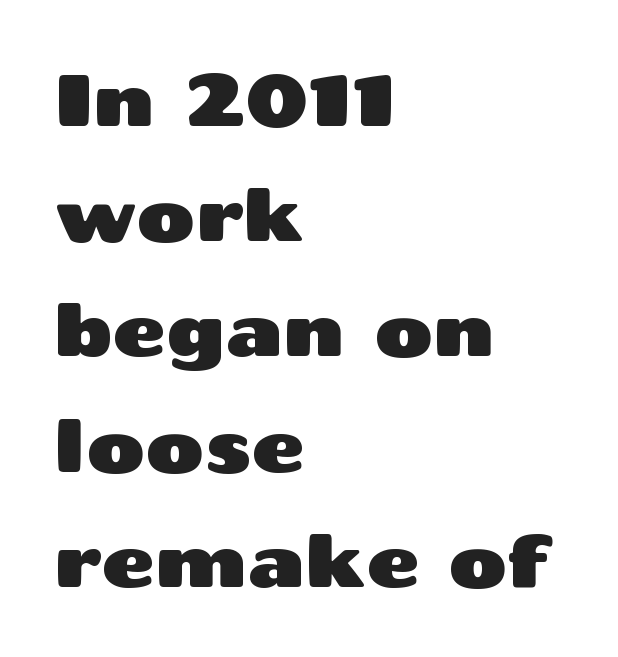
{"serif": "no", "italic": "no", "width": "wide", "stroke_contrast": "medium", "x_height": "medium", "monospaced": "no", "underline": "no", "align": "left", "line_spacing": "normal", "line_spacing_ratio": 1.6, "letter_spacing": "normal", "letter_spacing_em": 0.0, "glyph_px": 72}
